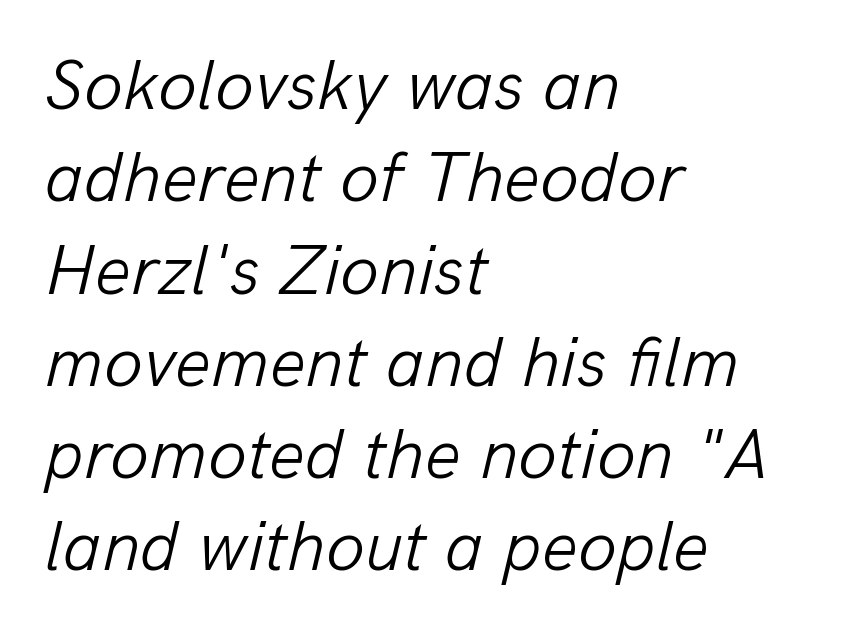
Q: Is the text bold? A: No.
Q: Is the text italic (slanted)? A: Yes, it leans right by about 13 degrees.
Q: Is the text underlined? A: No.
Q: How is the paragraph aligned? A: Left-aligned.
Q: Is the spacing between letters normal or unusually wide? A: Normal.
Q: Is the spacing between lines tight, normal or loose? A: Normal.
Q: Width (condensed, normal, or wide)? A: Normal.
Q: Stroke contrast? A: Low.
Q: x-height? A: Medium.
Q: Monospaced? A: No.
